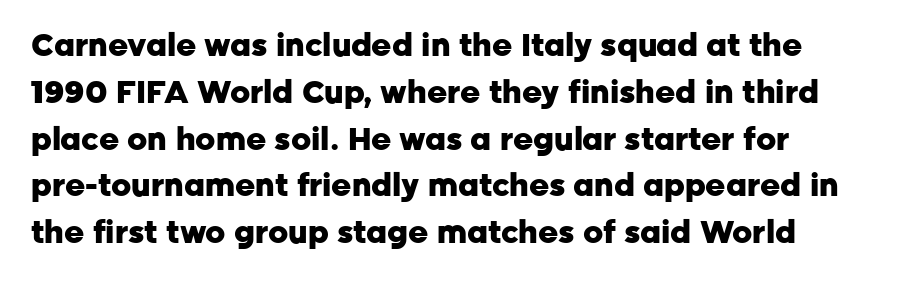
{"serif": "no", "italic": "no", "bold": "yes", "weight": "heavy", "width": "normal", "stroke_contrast": "low", "x_height": "medium", "monospaced": "no", "underline": "no", "line_spacing": "normal", "line_spacing_ratio": 1.51, "letter_spacing": "normal", "letter_spacing_em": 0.0, "glyph_px": 31}
